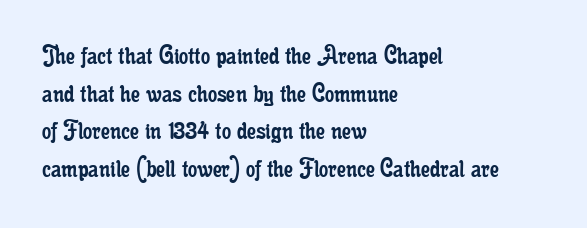
Layout note: lines flush left. This rendering employs a face with finishing strokes, i.e., a serif. Compared with a typical body face, this is equally light or lighter still. Looks like regular typesetting: each glyph gets only the width it needs. The axis of the letterforms is exactly vertical. In terms of leading, this rendering sits right in the middle.
